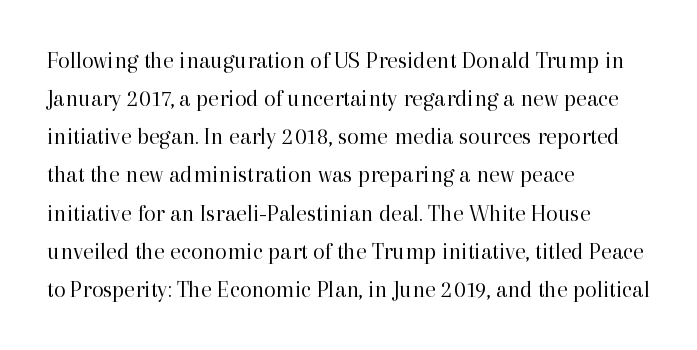
Is there much room between lines? A standard amount, neither cramped nor airy. A roman cut, with each character standing at attention. How are the letters spaced? Ordinarily, with no added tracking. This rendering features lettering with no underline. The paragraph shown leans on its left margin. The weight tops out at a normal text grade.
